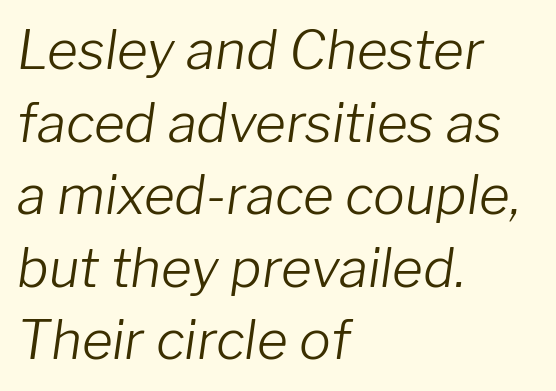
{"italic": "yes", "lean": "right", "slant_degrees": 8, "bold": "no", "weight": "light", "width": "normal", "stroke_contrast": "low", "x_height": "medium", "monospaced": "no", "underline": "no", "align": "left", "line_spacing": "normal", "line_spacing_ratio": 1.37, "letter_spacing": "normal", "letter_spacing_em": 0.0, "glyph_px": 53}
